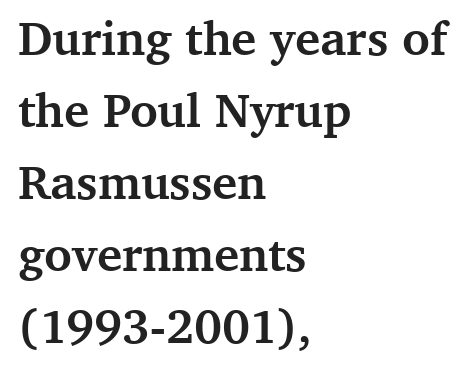
The image shows 48 px semibold serif type, upright; set left-aligned, normal line spacing (1.5x), normal letter spacing, not underlined; medium stroke contrast and a medium x-height.
